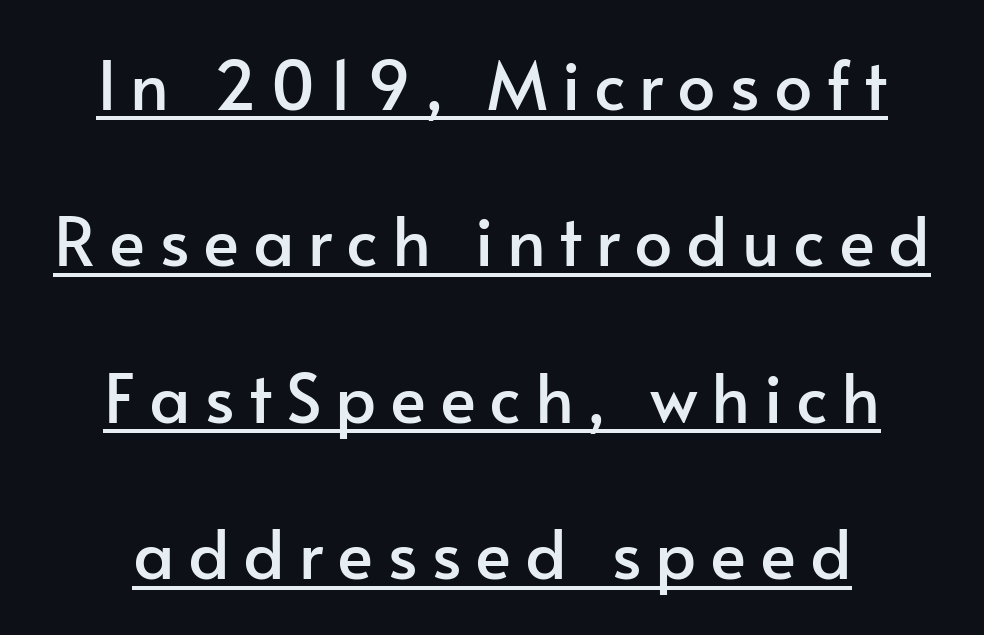
Q: Is the text italic (slanted)? A: No, it is upright.
Q: Is the typeface a serif or a sans-serif typeface? A: Sans-serif.
Q: Is the text underlined? A: Yes.
Q: Is the spacing between letters normal or unusually wide? A: Unusually wide.
Q: Is the spacing between lines tight, normal or loose? A: Loose.
Q: Width (condensed, normal, or wide)? A: Normal.
Q: Stroke contrast? A: Low.
Q: x-height? A: Small.
Q: Monospaced? A: No.
